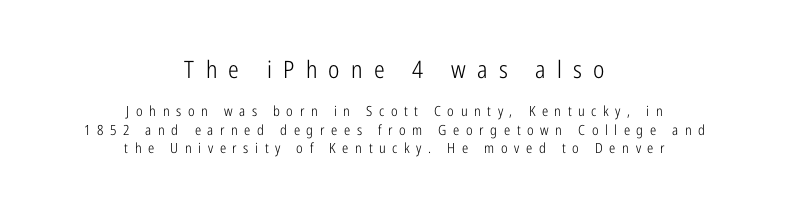
The words here are not underlined. Teacher's note: observe the equal gaps on both sides — that is centered alignment. In this sample the first text group is rendered at the bigger scale. The tracking jumps out immediately: characters are airy and widely separated. It's the straight-up-and-down kind of type. A light-to-regular cut is what we see here.
